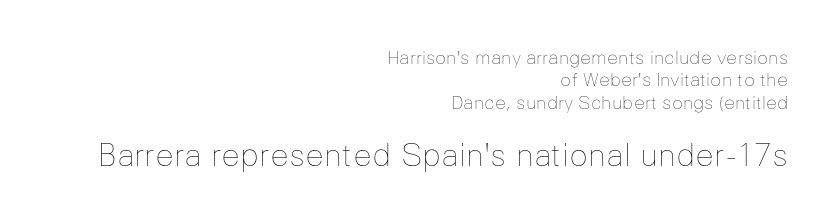
The image shows 31 px thin type, upright; set right-aligned, normal line spacing (1.25x), normal letter spacing, not underlined; the second (bottom) block is 1.72x larger; low stroke contrast and a medium x-height.
